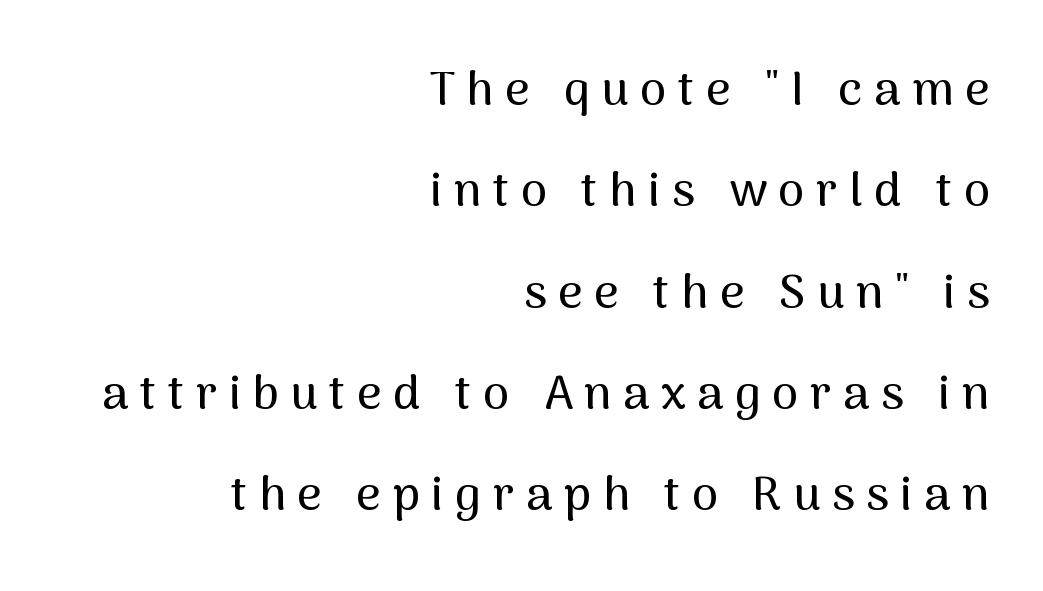
Q: Is the text italic (slanted)? A: No, it is upright.
Q: Is the typeface a serif or a sans-serif typeface? A: Sans-serif.
Q: Is the text underlined? A: No.
Q: How is the paragraph aligned? A: Right-aligned.
Q: Is the spacing between letters normal or unusually wide? A: Unusually wide.
Q: Is the spacing between lines tight, normal or loose? A: Loose.
Q: Width (condensed, normal, or wide)? A: Normal.
Q: Stroke contrast? A: Medium.
Q: x-height? A: Medium.
Q: Monospaced? A: No.
